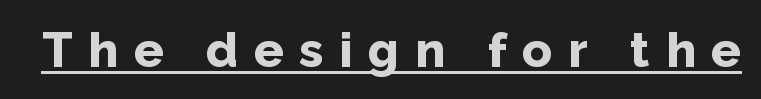
Quick note: not italic, upright. Serif or sans? Sans — the stroke terminals are bare. Is there an underline? Yes — a line sits under the letters. Loose tracking; the words dissolve into strings of separated letters.
